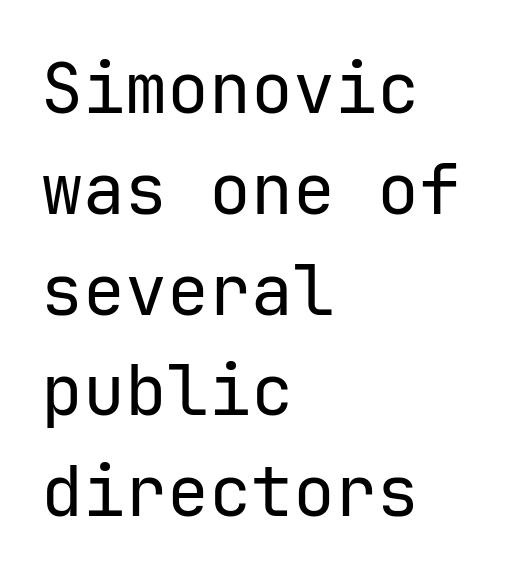
Font category for this specimen: sans-serif. Letters have the restrained weight of plain body copy at most. Compared with typical body copy, the letter spacing here is the same. Has an underline been added? It has not.
